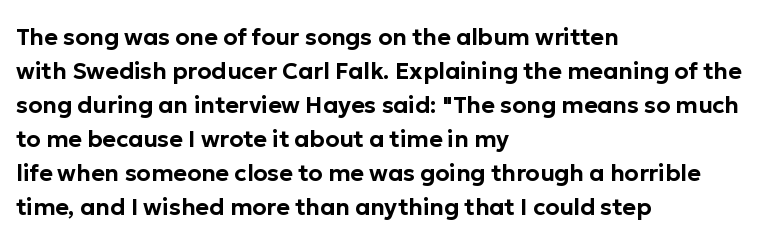
Q: Is the text italic (slanted)? A: No, it is upright.
Q: Is the text underlined? A: No.
Q: How is the paragraph aligned? A: Left-aligned.
Q: Is the spacing between letters normal or unusually wide? A: Normal.
Q: Is the spacing between lines tight, normal or loose? A: Normal.
